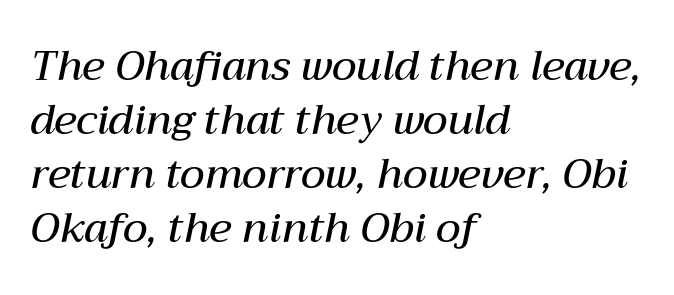
The image shows 41 px semibold type, italic (leaning right); set left-aligned, normal line spacing (1.32x), normal letter spacing, not underlined; medium stroke contrast and a medium x-height.
